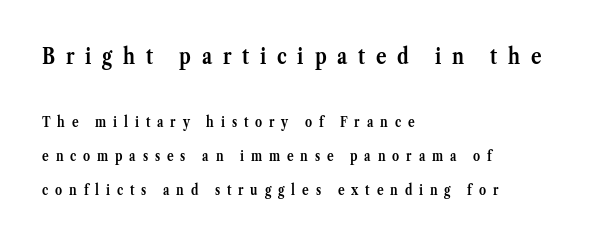
Q: Is the text bold? A: Yes.
Q: Is the text italic (slanted)? A: No, it is upright.
Q: Is the text underlined? A: No.
Q: How is the paragraph aligned? A: Left-aligned.
Q: Is the spacing between letters normal or unusually wide? A: Unusually wide.
Q: Is the spacing between lines tight, normal or loose? A: Loose.
Q: Which block of text is set in a larger size, the first (top) or the second (bottom)? A: The first (top) one.
